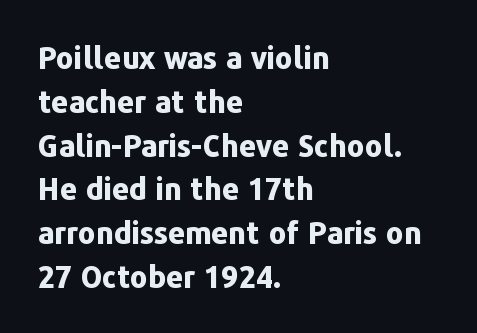
Baseline-to-baseline distance is the conventional proportion of letter height. Unlike italic type, these characters show no tilt at all. Just letters on the line, the space beneath them empty. Think of a printed novel: that variable character pitch is what you see here.
